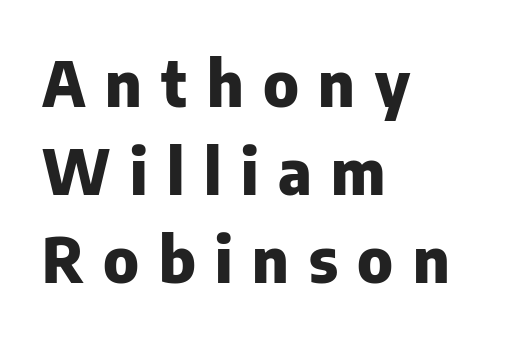
The image shows 63 px heavy sans-serif type, upright; set left-aligned, normal line spacing (1.4x), unusually wide letter spacing (+0.31 em), not underlined; low stroke contrast and a medium x-height.
